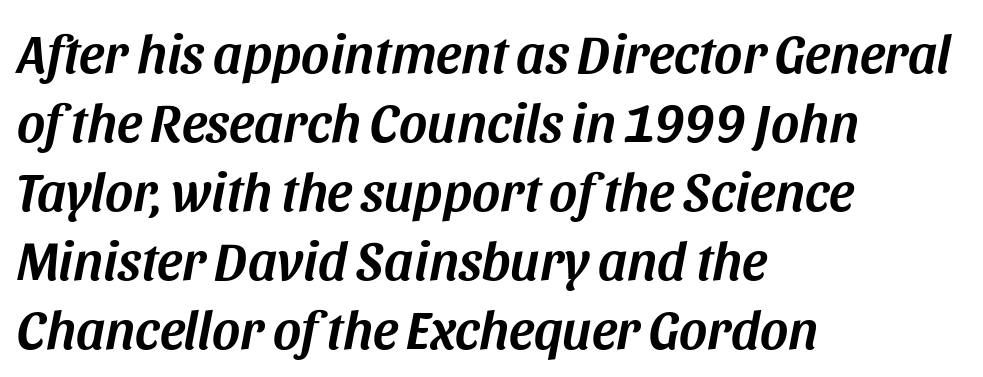
Q: Is the text italic (slanted)? A: Yes, it leans right by about 11 degrees.
Q: Is the text underlined? A: No.
Q: How is the paragraph aligned? A: Left-aligned.
Q: Is the spacing between letters normal or unusually wide? A: Normal.
Q: Is the spacing between lines tight, normal or loose? A: Normal.
Q: Width (condensed, normal, or wide)? A: Normal.
Q: Stroke contrast? A: Medium.
Q: x-height? A: Large.
Q: Monospaced? A: No.
